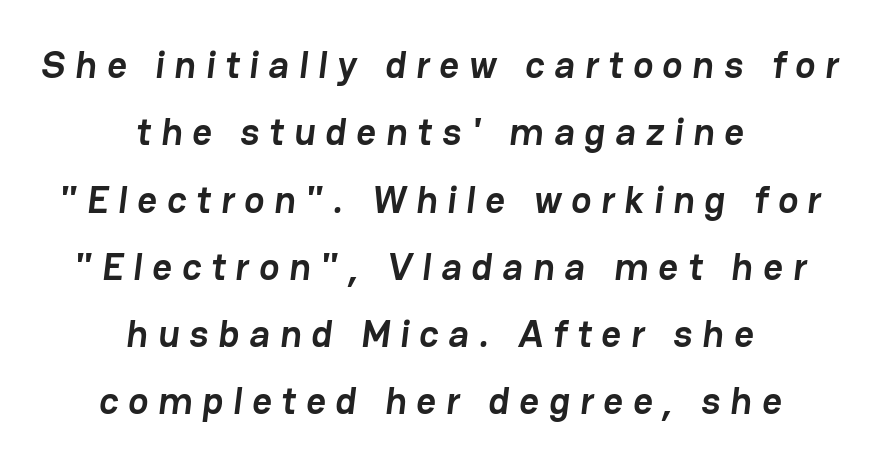
Q: Is the text bold? A: Yes.
Q: Is the typeface a serif or a sans-serif typeface? A: Sans-serif.
Q: Is the text underlined? A: No.
Q: How is the paragraph aligned? A: Centered.
Q: Is the spacing between letters normal or unusually wide? A: Unusually wide.
Q: Width (condensed, normal, or wide)? A: Normal.
Q: Stroke contrast? A: Low.
Q: x-height? A: Medium.
Q: Monospaced? A: No.
